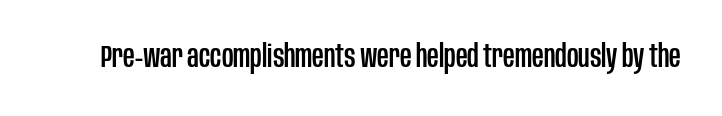
Q: Is the text italic (slanted)? A: No, it is upright.
Q: Is the typeface a serif or a sans-serif typeface? A: Sans-serif.
Q: Is the text underlined? A: No.
Q: Is the spacing between letters normal or unusually wide? A: Normal.
Q: Width (condensed, normal, or wide)? A: Condensed.
Q: Stroke contrast? A: Low.
Q: x-height? A: Large.
Q: Monospaced? A: No.
